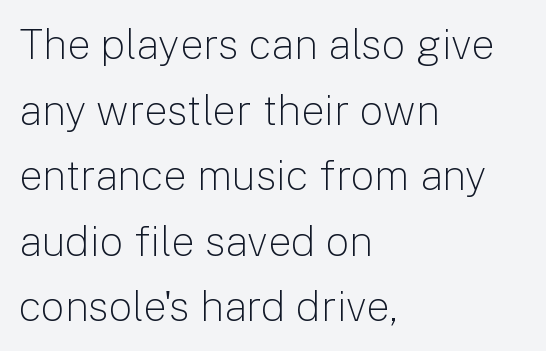
Short note: letters normally spaced. Is there any slant? The stems are plumb. Which margin do the lines hug? The left one — the right edge is uneven. The font is comparable to plain body text, perhaps lighter.
